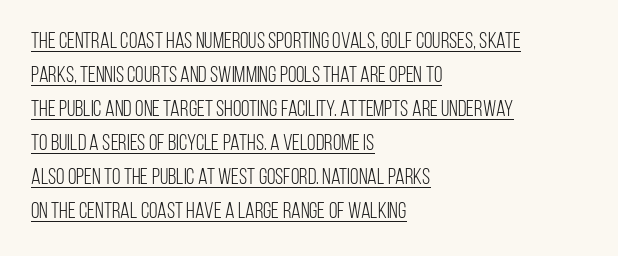
Q: Is the text bold? A: No.
Q: Is the text italic (slanted)? A: No, it is upright.
Q: Is the text underlined? A: Yes.
Q: How is the paragraph aligned? A: Left-aligned.
Q: Is the spacing between letters normal or unusually wide? A: Normal.
Q: Is the spacing between lines tight, normal or loose? A: Normal.
